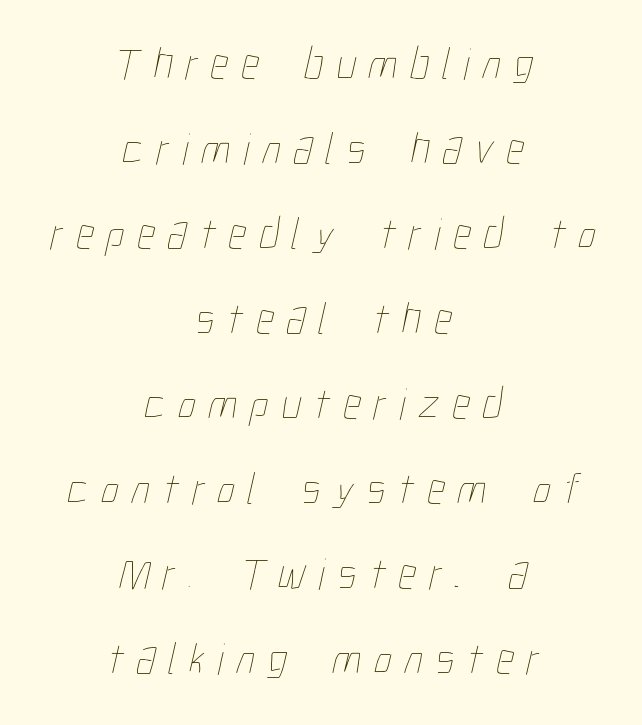
Underline: absent. The rendering positions every line midway between the sides. The strokes are not fattened; the text isn't bold. Display-style spreading of the glyphs; the letterfit is very open.
